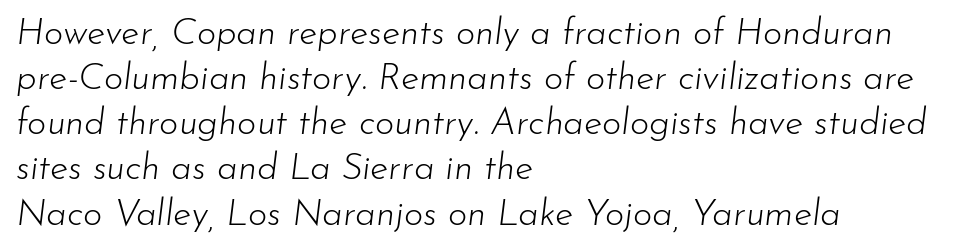
Q: Is the text bold? A: No.
Q: Is the text italic (slanted)? A: Yes, it leans right by about 7 degrees.
Q: Is the text underlined? A: No.
Q: How is the paragraph aligned? A: Left-aligned.
Q: Is the spacing between letters normal or unusually wide? A: Normal.
Q: Width (condensed, normal, or wide)? A: Normal.
Q: Stroke contrast? A: Low.
Q: x-height? A: Small.
Q: Monospaced? A: No.
